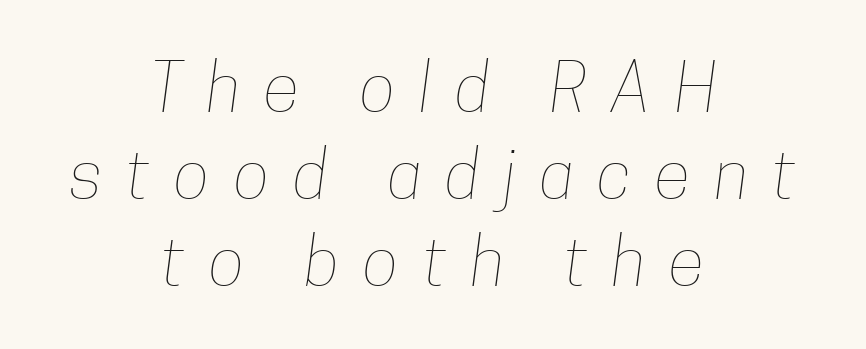
{"bold": "no", "weight": "thin", "width": "condensed", "stroke_contrast": "low", "x_height": "medium", "monospaced": "no", "underline": "no", "align": "center", "line_spacing": "normal", "line_spacing_ratio": 1.3, "letter_spacing": "wide", "letter_spacing_em": 0.36, "glyph_px": 67}
